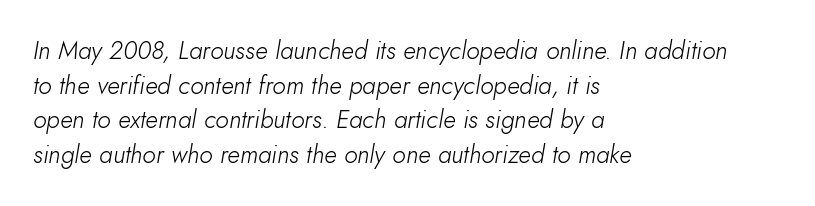
Is this a heavy cut? Hardly; it is regular or lighter. Does the leading feel generous? No, just average. Does extra space separate the letters? No, they use regular spacing. Type without underlining. Would a proofreader flag this as italicized? Yes. Short and long lines alike share a common starting point at left.
